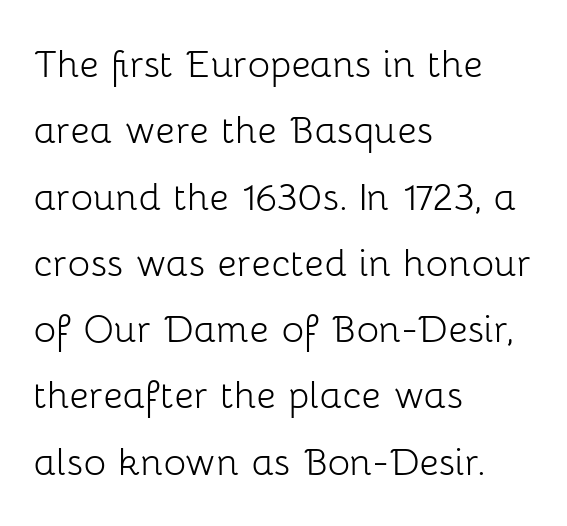
All the whitespace from short lines collects on the right. Each letter keeps its own natural width here, so spacing adapts to shape. This is the regular roman posture of the typeface. The rendering keeps characters at their native spacing. How would I describe the line gaps? Plain and ordinary. Weight: in the light-to-regular range.
